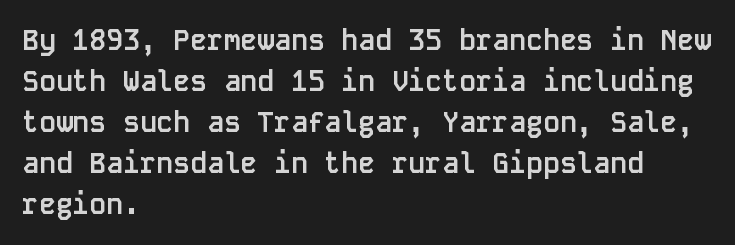
Inter-character spacing is left at the font's built-in metrics. Typographic density is high because the face is bold. Teacher's note: observe the even left margin — that is flush-left alignment. Normally led — the rows are evenly, conventionally spaced. You could count columns in this text — the font is strictly monospaced. Grotesque or geometric, the face here clearly has no serifs.
